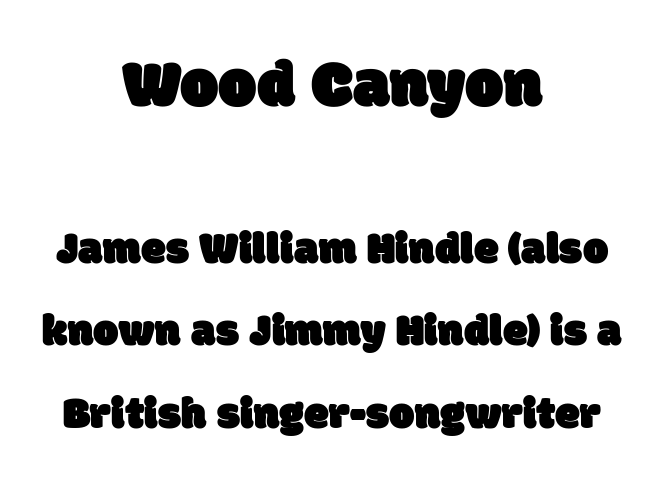
The image shows 68 px sans-serif type; set centered, line spacing 1.84x, normal letter spacing, not underlined; the first (top) block is 1.51x larger; low stroke contrast and a large x-height.
